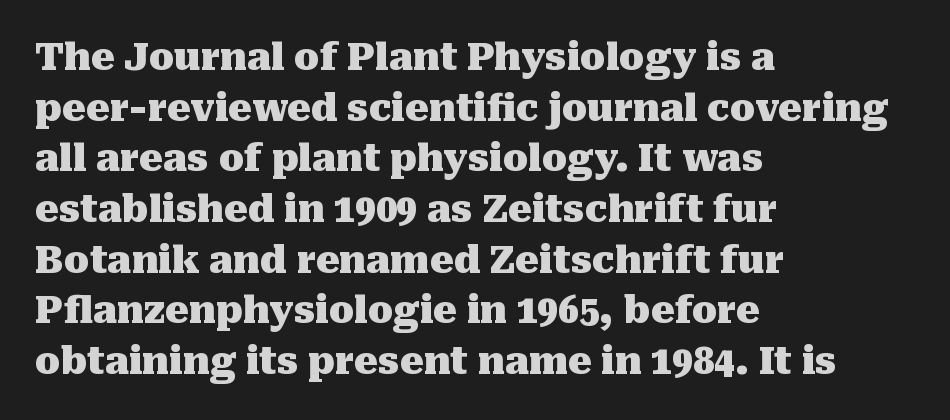
Q: Is the text bold? A: Yes.
Q: Is the text italic (slanted)? A: No, it is upright.
Q: Is the typeface a serif or a sans-serif typeface? A: Serif.
Q: Is the text underlined? A: No.
Q: How is the paragraph aligned? A: Left-aligned.
Q: Is the spacing between letters normal or unusually wide? A: Normal.
Q: Is the spacing between lines tight, normal or loose? A: Normal.
Q: Width (condensed, normal, or wide)? A: Normal.
Q: Stroke contrast? A: Medium.
Q: x-height? A: Medium.
Q: Monospaced? A: No.
